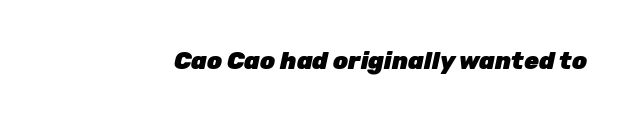
{"italic": "yes", "lean": "right", "slant_degrees": 12, "bold": "yes", "underline": "no", "letter_spacing": "normal", "letter_spacing_em": 0.0, "glyph_px": 24}
